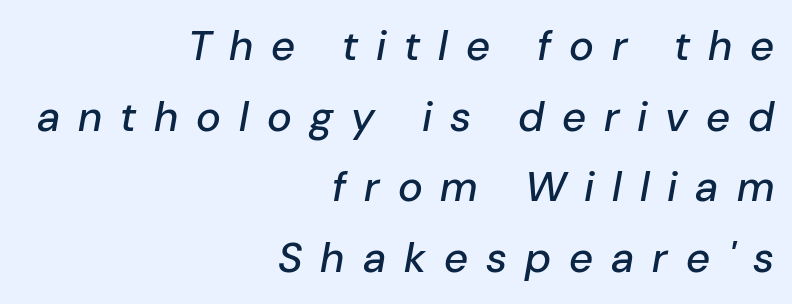
The image shows 42 px text type, italic (leaning right); set right-aligned, normal line spacing (1.68x), unusually wide letter spacing (+0.43 em), not underlined; low stroke contrast and a medium x-height.
